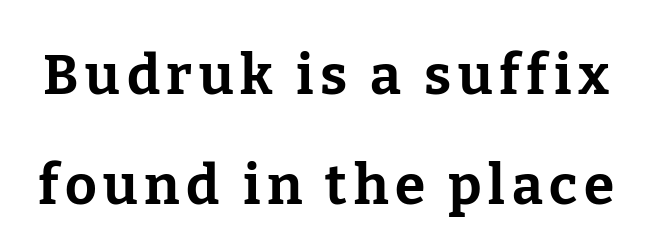
{"serif": "yes", "italic": "no", "bold": "yes", "weight": "bold", "width": "normal", "stroke_contrast": "low", "x_height": "medium", "monospaced": "no", "underline": "no", "line_spacing": "loose", "line_spacing_ratio": 2.0, "glyph_px": 55}
